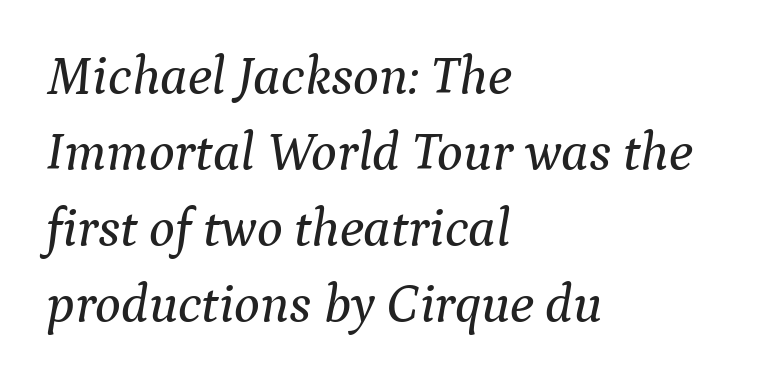
The image shows 54 px serif type, italic (leaning right); set left-aligned, normal line spacing (1.41x), normal letter spacing, not underlined; medium stroke contrast and a medium x-height.
